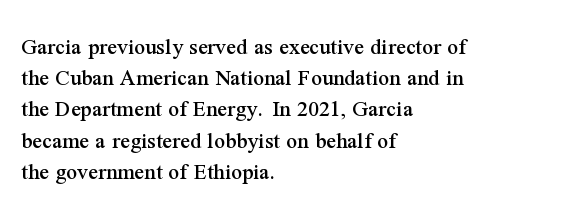
The image shows 24 px text type, upright; set left-aligned, normal line spacing (1.3x), normal letter spacing, not underlined.
